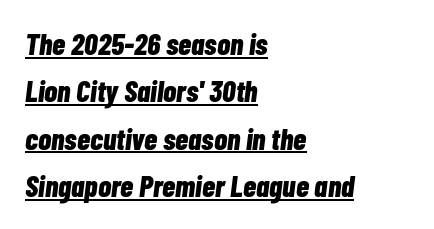
How heavy is the stroke? Heavy — this is a bold. Caption: standard tracking, unaltered. A typographer would call this underscored text. Quick note: italic. You could not count columns in this text — the font is proportionally spaced. A classic flush-left, rag-right setting is used for this passage.
